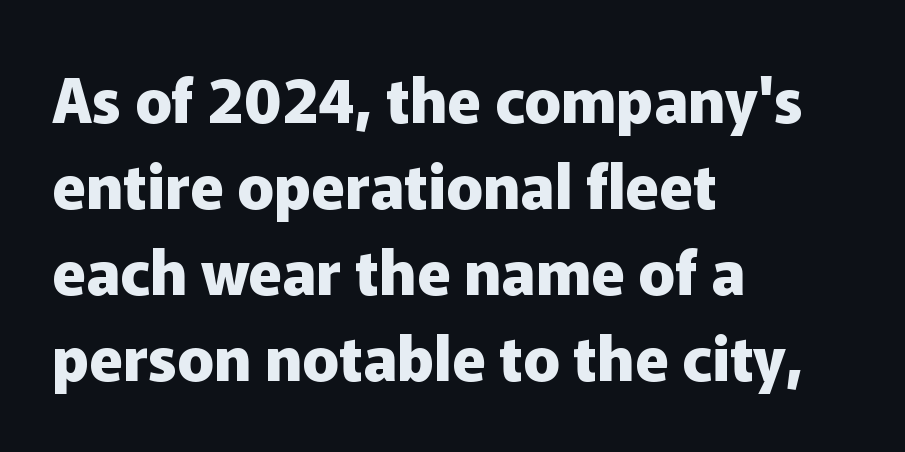
Q: Is the text bold? A: Yes.
Q: Is the text italic (slanted)? A: No, it is upright.
Q: Is the typeface a serif or a sans-serif typeface? A: Sans-serif.
Q: Is the text underlined? A: No.
Q: How is the paragraph aligned? A: Left-aligned.
Q: Is the spacing between letters normal or unusually wide? A: Normal.
Q: Is the spacing between lines tight, normal or loose? A: Normal.
Q: Width (condensed, normal, or wide)? A: Normal.
Q: Stroke contrast? A: Low.
Q: x-height? A: Medium.
Q: Monospaced? A: No.
